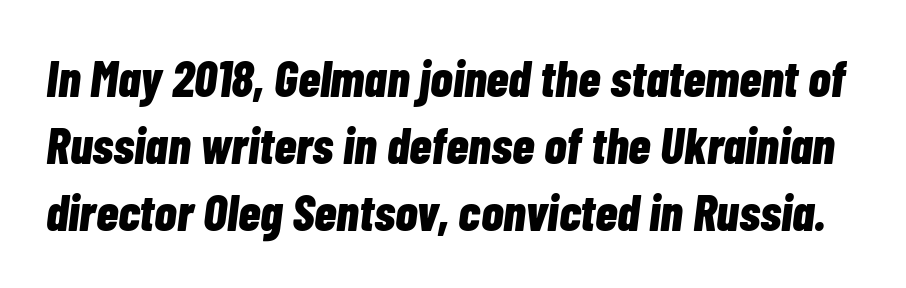
{"italic": "yes", "lean": "right", "slant_degrees": 7, "bold": "yes", "weight": "bold", "width": "condensed", "stroke_contrast": "low", "x_height": "medium", "monospaced": "no", "underline": "no", "line_spacing": "normal", "line_spacing_ratio": 1.31, "letter_spacing": "normal", "letter_spacing_em": 0.0, "glyph_px": 51}
